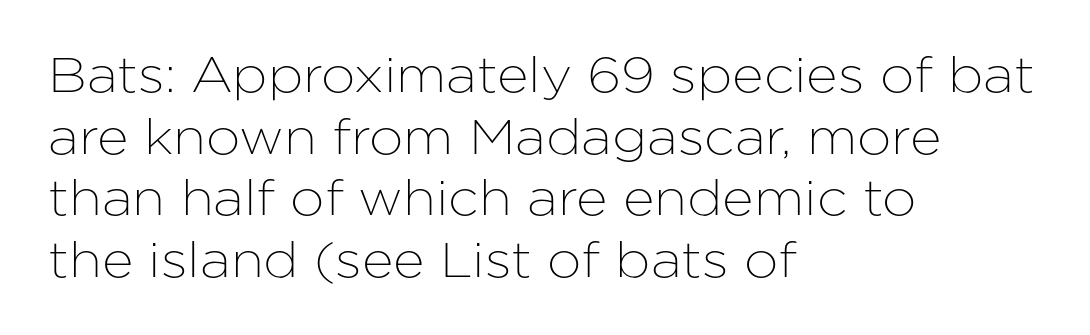
{"serif": "no", "italic": "no", "width": "normal", "stroke_contrast": "low", "x_height": "medium", "monospaced": "no", "underline": "no", "align": "left", "line_spacing": "normal", "line_spacing_ratio": 1.26, "letter_spacing": "normal", "letter_spacing_em": 0.0, "glyph_px": 49}
